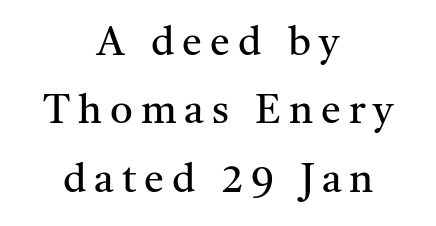
The image shows 40 px regular-weight serif type, upright; set centered, line spacing 1.71x, unusually wide letter spacing (+0.2 em), not underlined; medium stroke contrast and a medium x-height.
